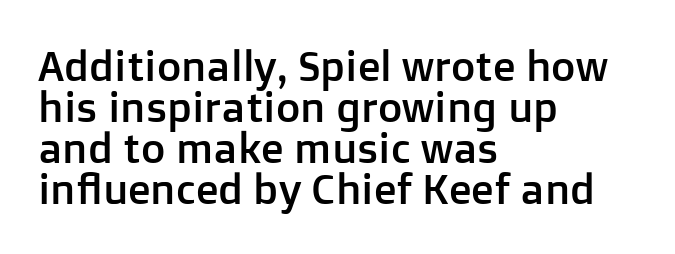
The image shows 42 px sans-serif type, upright; set left-aligned, tight line spacing (0.98x), normal letter spacing, not underlined; low stroke contrast and a medium x-height.
